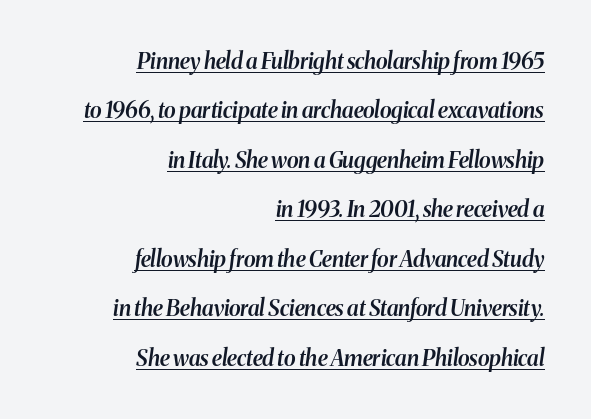
Look at the tracking — it's just the regular setting, nothing added. This sample trades compactness for vertical openness between lines. Would a proofreader flag this as italicized? Yes. Students, observe the line beneath the letters — that is underlining. Stroke thickness is moderately raised; the sample reads as semibold. A flush-right, rag-left setting is used for this passage.
